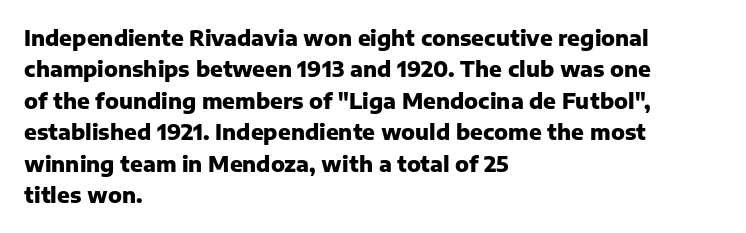
{"italic": "no", "bold": "yes", "underline": "no", "align": "left", "line_spacing": "normal", "line_spacing_ratio": 1.5, "letter_spacing": "normal", "letter_spacing_em": 0.0, "glyph_px": 21}
